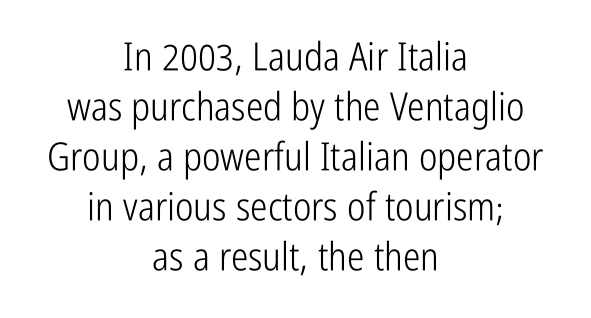
{"serif": "no", "italic": "no", "bold": "no", "weight": "light", "width": "condensed", "stroke_contrast": "low", "x_height": "medium", "monospaced": "no", "underline": "no", "align": "center", "line_spacing": "normal", "line_spacing_ratio": 1.28, "letter_spacing": "normal", "letter_spacing_em": 0.0, "glyph_px": 39}
